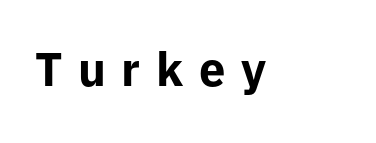
Q: Is the text bold? A: Yes.
Q: Is the text italic (slanted)? A: No, it is upright.
Q: Is the typeface a serif or a sans-serif typeface? A: Sans-serif.
Q: Is the text underlined? A: No.
Q: Is the spacing between letters normal or unusually wide? A: Unusually wide.
Q: Width (condensed, normal, or wide)? A: Normal.
Q: Stroke contrast? A: Low.
Q: x-height? A: Medium.
Q: Monospaced? A: No.
